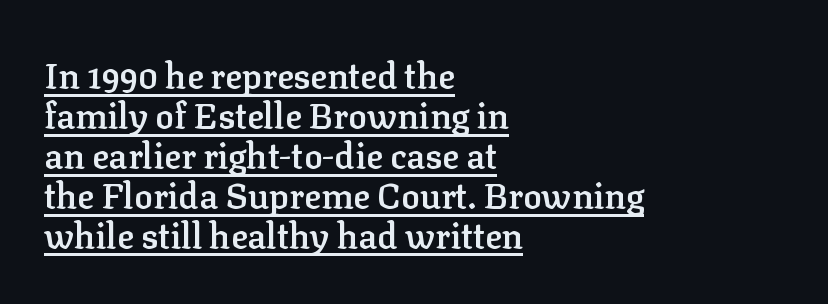
Do the characters align in a grid? No, the font is proportional. Bold? Not quite — semibold, heavier than regular but stopping short. Horizontally, the lines are justified to the leading edge only. Italic? Not at all — the glyphs are vertical. Students, note that the glyphs here touch the page at normal intervals. Notice how a bar underscores the lettering throughout.
